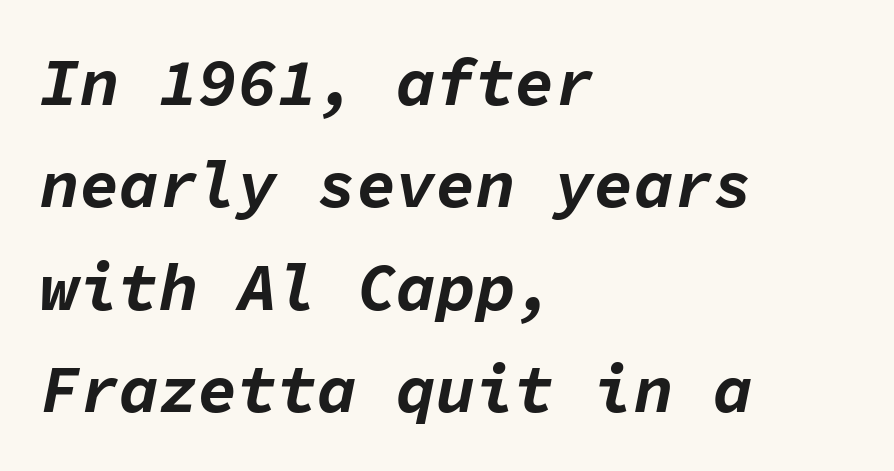
Q: Is the text bold? A: Yes.
Q: Is the text italic (slanted)? A: Yes, it leans right by about 11 degrees.
Q: Is the text underlined? A: No.
Q: How is the paragraph aligned? A: Left-aligned.
Q: Is the spacing between letters normal or unusually wide? A: Normal.
Q: Is the spacing between lines tight, normal or loose? A: Normal.
Q: Width (condensed, normal, or wide)? A: Normal.
Q: Stroke contrast? A: Low.
Q: x-height? A: Medium.
Q: Monospaced? A: Yes.
